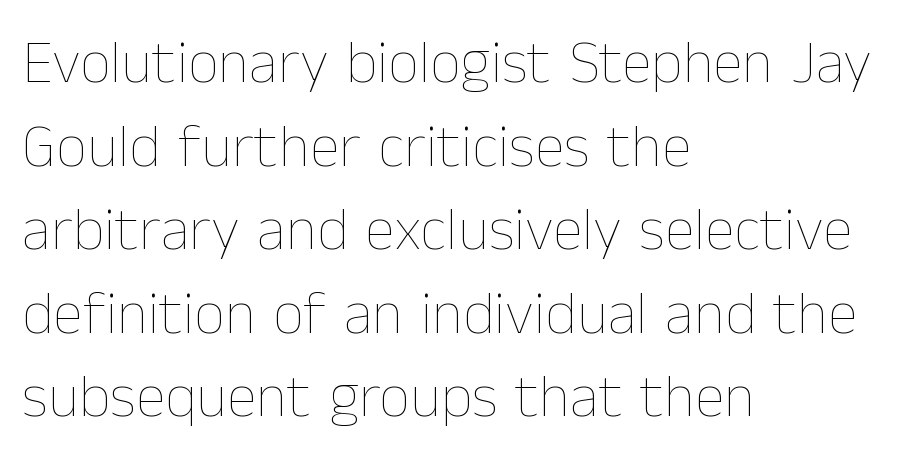
Honestly, the letter spacing is just normal — you wouldn't notice it. Here the designer chose a conventional face with non-uniform glyph widths. Letters have the restrained weight of plain body copy at most. Italic? Not at all — the glyphs are vertical. A normal amount of white space separates one row of letters from the next. Type without underlining.
